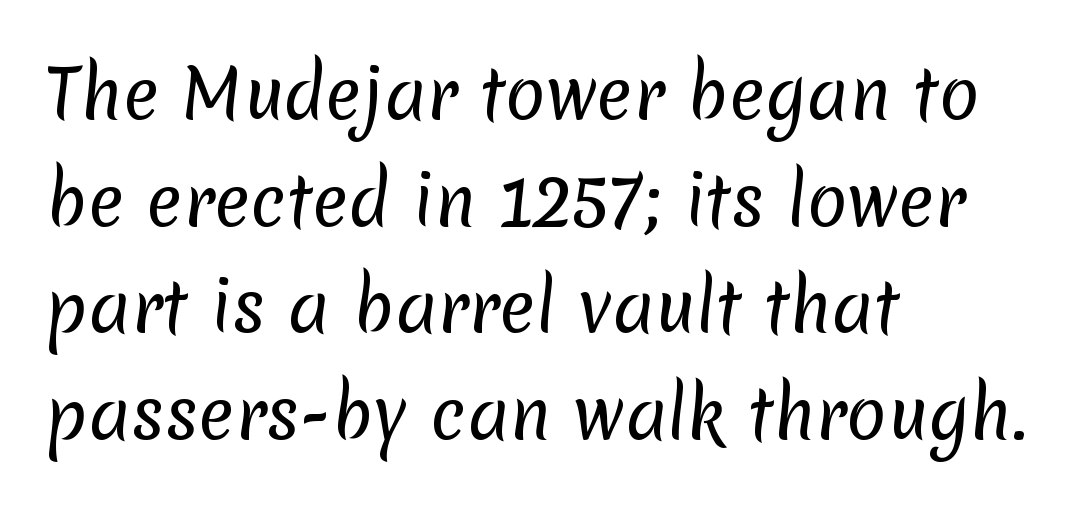
{"serif": "no", "bold": "no", "weight": "regular", "width": "normal", "stroke_contrast": "low", "x_height": "medium", "monospaced": "no", "underline": "no", "align": "left", "line_spacing": "normal", "line_spacing_ratio": 1.59, "letter_spacing": "normal", "letter_spacing_em": 0.0, "glyph_px": 67}
